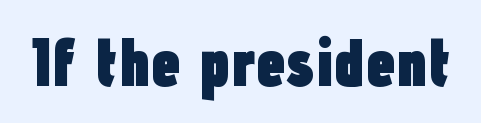
{"serif": "no", "italic": "no", "bold": "yes", "weight": "heavy", "width": "condensed", "stroke_contrast": "low", "x_height": "medium", "monospaced": "no", "underline": "no", "letter_spacing": "normal", "letter_spacing_em": 0.0, "glyph_px": 67}
